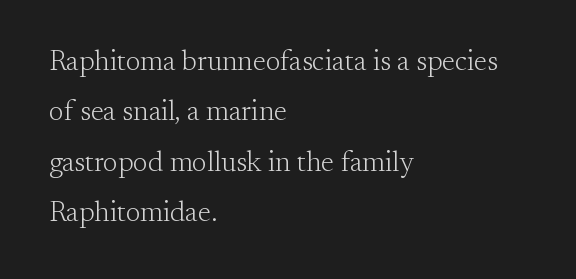
{"serif": "yes", "italic": "no", "bold": "no", "weight": "light", "width": "normal", "stroke_contrast": "medium", "x_height": "small", "monospaced": "no", "underline": "no", "align": "left", "line_spacing_ratio": 1.8, "letter_spacing": "normal", "letter_spacing_em": 0.0, "glyph_px": 28}
